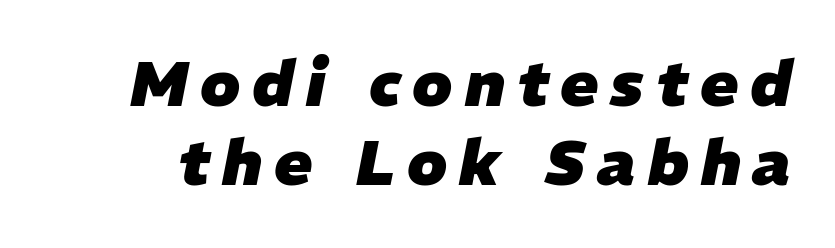
{"italic": "yes", "lean": "right", "slant_degrees": 11, "bold": "yes", "weight": "heavy", "width": "normal", "stroke_contrast": "low", "x_height": "medium", "monospaced": "no", "underline": "no", "line_spacing": "normal", "line_spacing_ratio": 1.26, "glyph_px": 63}
